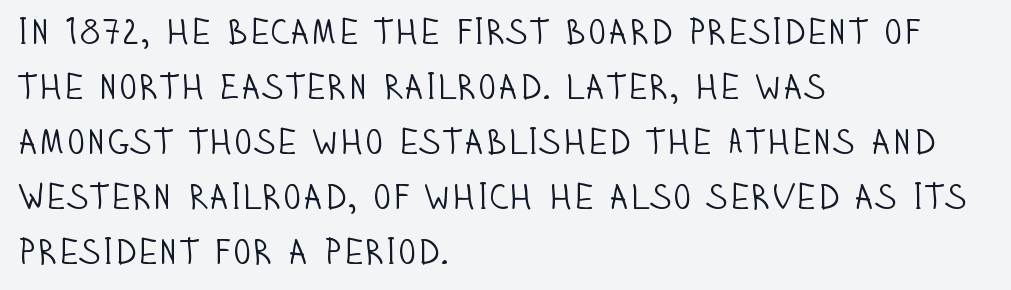
{"serif": "no", "italic": "no", "bold": "no", "weight": "light", "width": "condensed", "stroke_contrast": "low", "x_height": "large", "monospaced": "no", "underline": "no", "align": "left", "line_spacing": "normal", "line_spacing_ratio": 1.57, "letter_spacing": "normal", "letter_spacing_em": 0.0, "glyph_px": 35}
